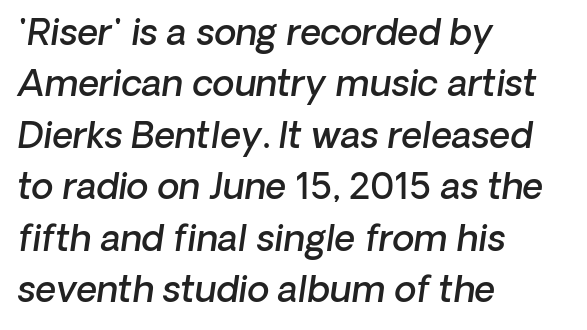
Q: Is the text bold? A: Semi-bold.
Q: Is the typeface a serif or a sans-serif typeface? A: Sans-serif.
Q: Is the text underlined? A: No.
Q: How is the paragraph aligned? A: Left-aligned.
Q: Is the spacing between letters normal or unusually wide? A: Normal.
Q: Is the spacing between lines tight, normal or loose? A: Normal.
Q: Width (condensed, normal, or wide)? A: Normal.
Q: Stroke contrast? A: Low.
Q: x-height? A: Medium.
Q: Monospaced? A: No.
